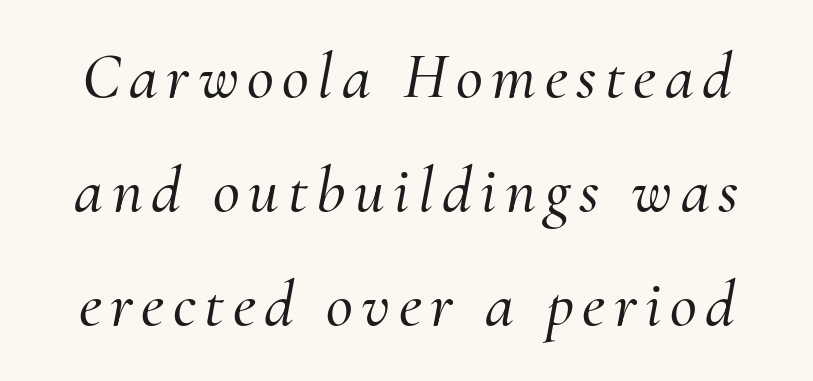
Q: Is the text italic (slanted)? A: Yes, it leans right by about 10 degrees.
Q: Is the typeface a serif or a sans-serif typeface? A: Serif.
Q: Is the text underlined? A: No.
Q: Width (condensed, normal, or wide)? A: Normal.
Q: Stroke contrast? A: Medium.
Q: x-height? A: Small.
Q: Monospaced? A: No.
